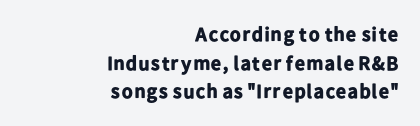
The image shows 20 px bold type, upright; set right-aligned, normal line spacing (1.43x), normal letter spacing, not underlined.
